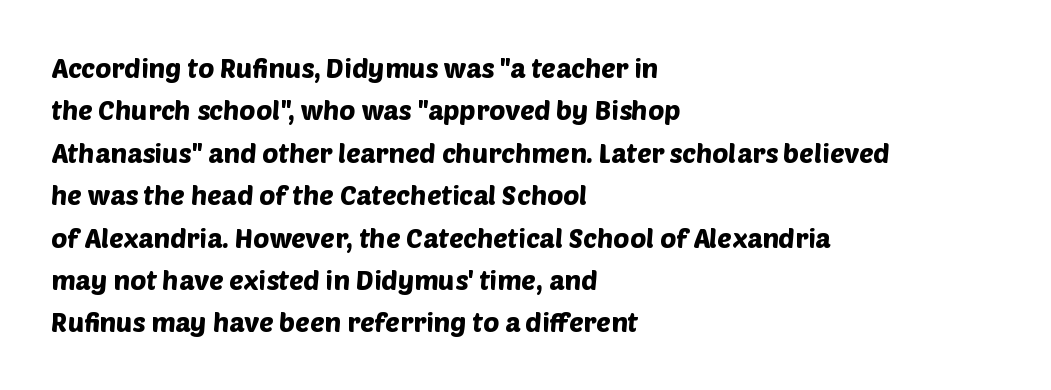
Q: Is the text underlined? A: No.
Q: How is the paragraph aligned? A: Left-aligned.
Q: Is the spacing between letters normal or unusually wide? A: Normal.
Q: Is the spacing between lines tight, normal or loose? A: Normal.
